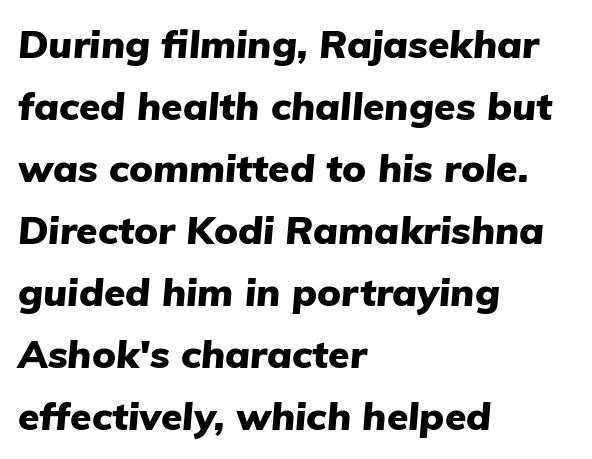
Q: Is the text bold? A: Yes.
Q: Is the text italic (slanted)? A: Yes, it leans right by about 5 degrees.
Q: Is the text underlined? A: No.
Q: How is the paragraph aligned? A: Left-aligned.
Q: Is the spacing between letters normal or unusually wide? A: Normal.
Q: Is the spacing between lines tight, normal or loose? A: Normal.
Q: Width (condensed, normal, or wide)? A: Normal.
Q: Stroke contrast? A: Low.
Q: x-height? A: Medium.
Q: Monospaced? A: No.
